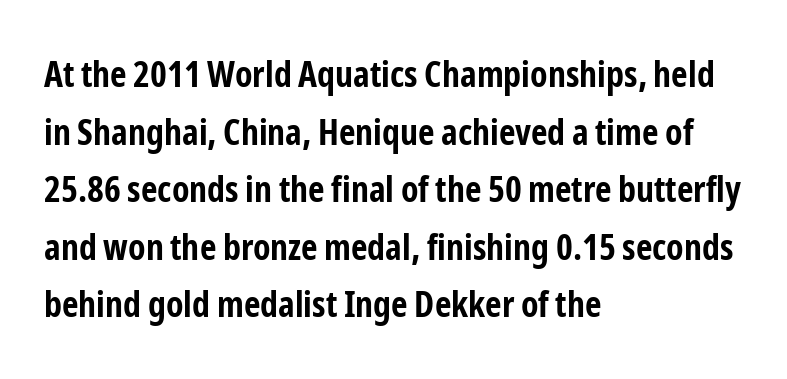
{"serif": "no", "italic": "no", "bold": "yes", "weight": "bold", "width": "condensed", "stroke_contrast": "low", "x_height": "medium", "monospaced": "no", "underline": "no", "align": "left", "line_spacing": "normal", "line_spacing_ratio": 1.6, "letter_spacing": "normal", "letter_spacing_em": 0.0, "glyph_px": 36}
